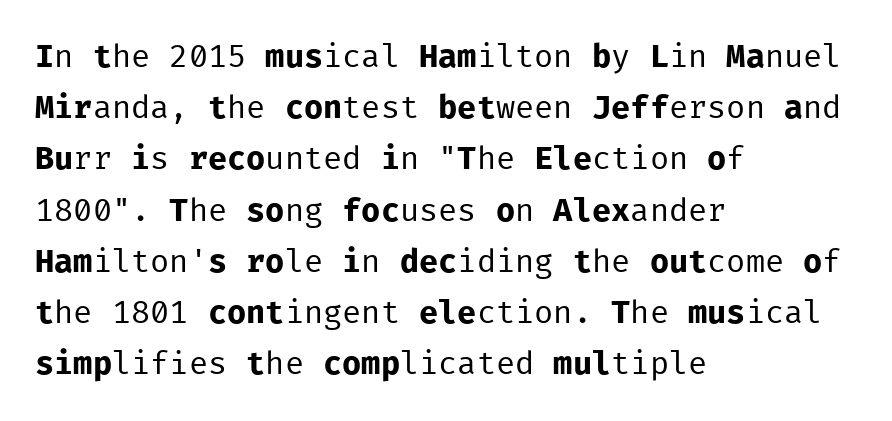
The setting favours the left margin, as ordinary paragraphs usually do. The space directly below the letters is spotless. Ordinary non-slanted type is in use. Leading matches the norm, producing a regular column.
